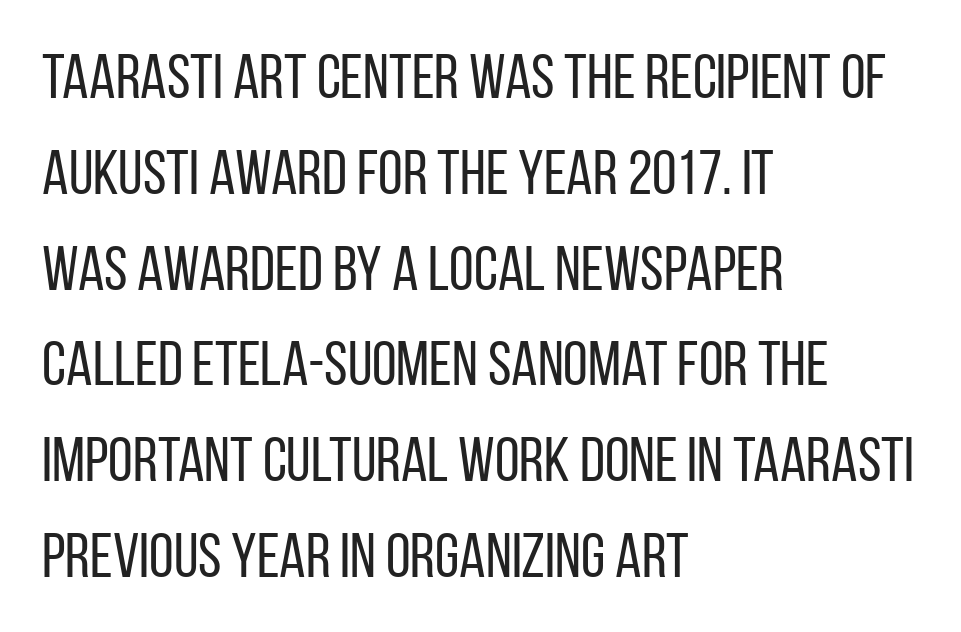
The image shows 63 px regular-weight, condensed sans-serif type, upright; set left-aligned, normal line spacing (1.52x), normal letter spacing, not underlined; low stroke contrast and a large x-height.
